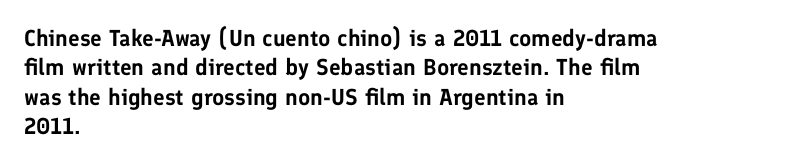
Q: Is the text italic (slanted)? A: No, it is upright.
Q: Is the text underlined? A: No.
Q: How is the paragraph aligned? A: Left-aligned.
Q: Is the spacing between letters normal or unusually wide? A: Normal.
Q: Is the spacing between lines tight, normal or loose? A: Normal.
